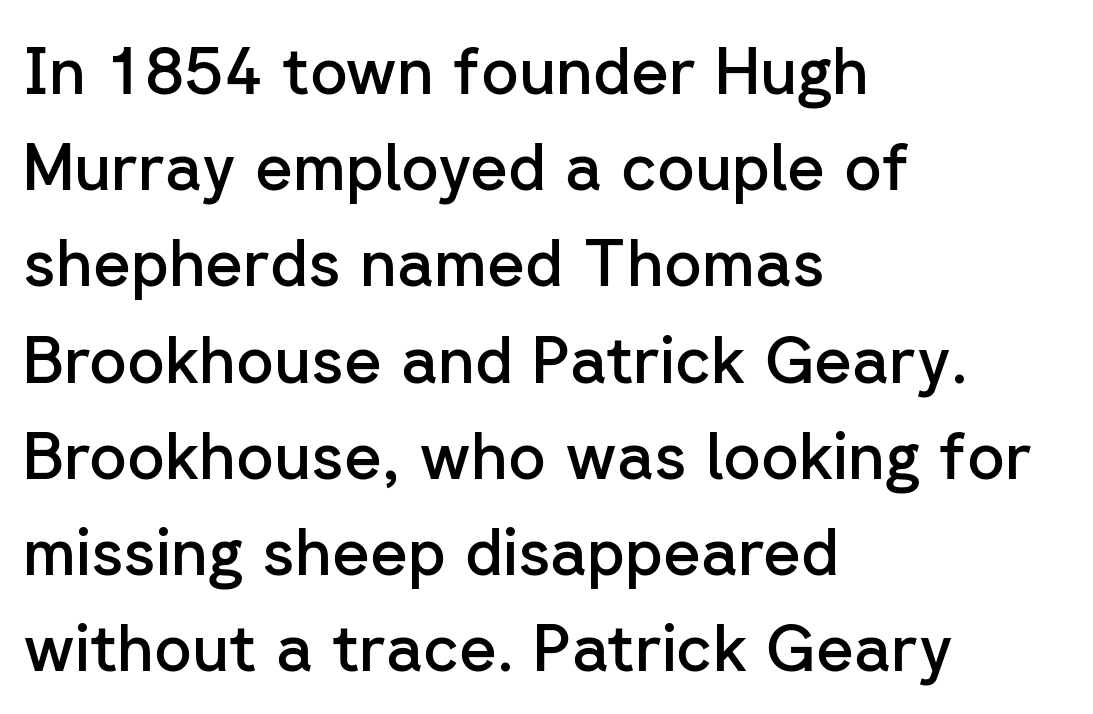
The image shows 65 px semibold sans-serif type, upright; set left-aligned, normal line spacing (1.48x), normal letter spacing, not underlined; low stroke contrast and a medium x-height.
